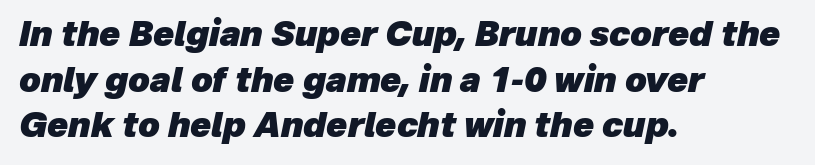
{"italic": "yes", "lean": "right", "slant_degrees": 12, "bold": "yes", "weight": "heavy", "width": "normal", "stroke_contrast": "low", "x_height": "medium", "monospaced": "no", "underline": "no", "align": "left", "line_spacing": "normal", "line_spacing_ratio": 1.34, "letter_spacing": "normal", "letter_spacing_em": 0.0, "glyph_px": 34}
